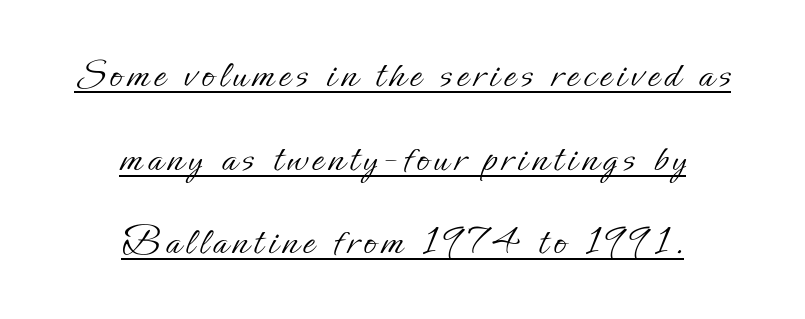
The image shows 42 px light type; set centered, loose line spacing (1.99x), underlined; low stroke contrast and a small x-height.
